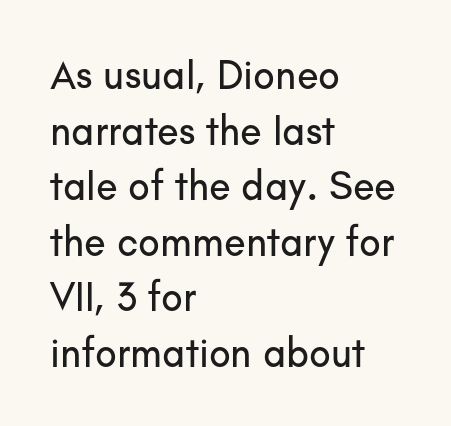
The passage shown stacks its lines at a standard gap. The lettering stays uniformly vertical, giving the passage a roman look. Looks like regular typesetting: each glyph gets only the width it needs. Look at the bottom of the vertical strokes: they stop flat, with no serifs.
